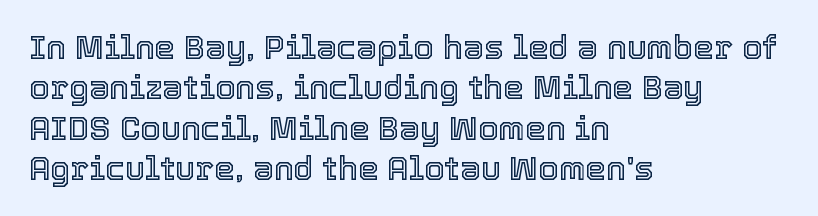
{"italic": "no", "width": "normal", "x_height": "medium", "monospaced": "no", "underline": "no", "align": "left", "line_spacing_ratio": 1.22, "letter_spacing": "normal", "letter_spacing_em": 0.0, "glyph_px": 33}
